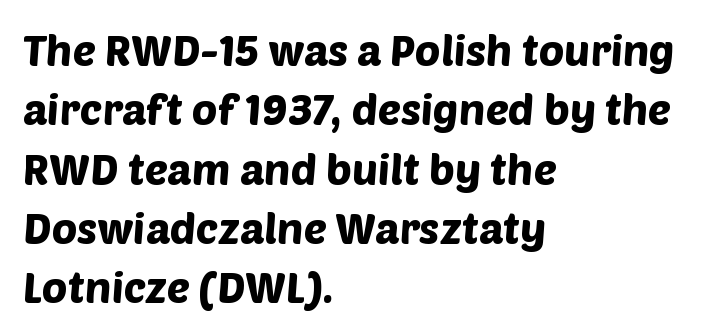
The image shows 43 px sans-serif type; set left-aligned, normal line spacing (1.38x), normal letter spacing, not underlined; low stroke contrast and a large x-height.
